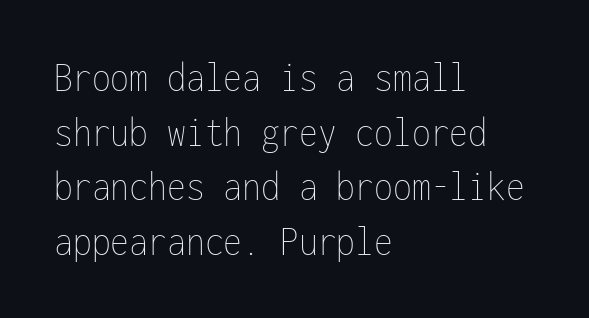
Does the leading feel generous? No, just average. The gap between lines stays unmarked. The typesetter chose a ragged-right arrangement here. Inter-character spacing is left at the font's built-in metrics. Unlike italic type, these characters show no tilt at all.
